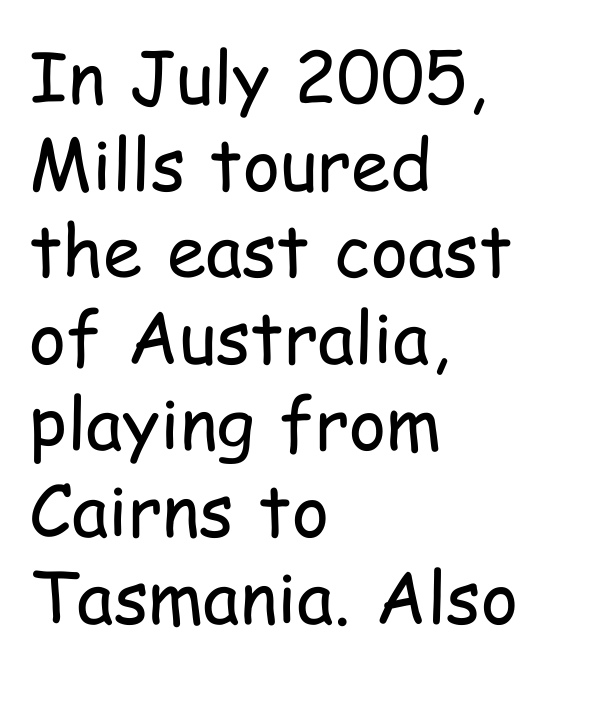
Between one letter and the next there's only the usual sliver of space. The strip under each line holds only bare page. Note: no serifs on the glyphs. The rendering uses natural spacing where letterforms have individual widths.
